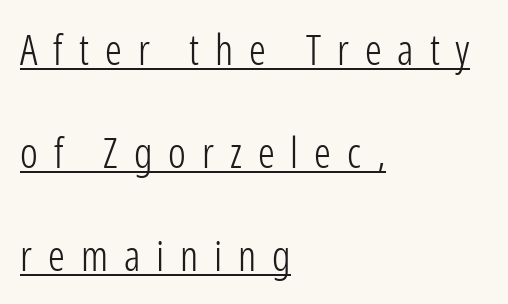
{"serif": "no", "italic": "no", "bold": "no", "weight": "light", "width": "condensed", "stroke_contrast": "low", "x_height": "medium", "monospaced": "no", "underline": "yes", "align": "left", "line_spacing": "loose", "line_spacing_ratio": 2.45, "letter_spacing": "wide", "letter_spacing_em": 0.38, "glyph_px": 42}
